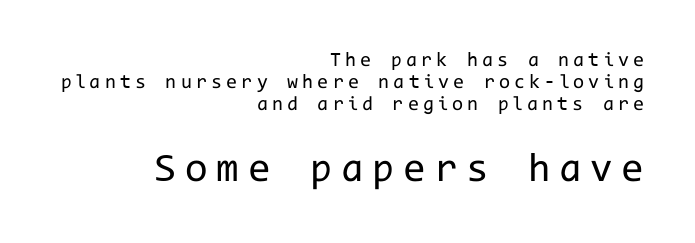
The image shows 41 px regular-weight sans-serif type, upright, monospaced; set right-aligned, tight line spacing (1.1x), unusually wide letter spacing (+0.21 em), not underlined; the second (bottom) block is 2.05x larger; low stroke contrast and a medium x-height.
